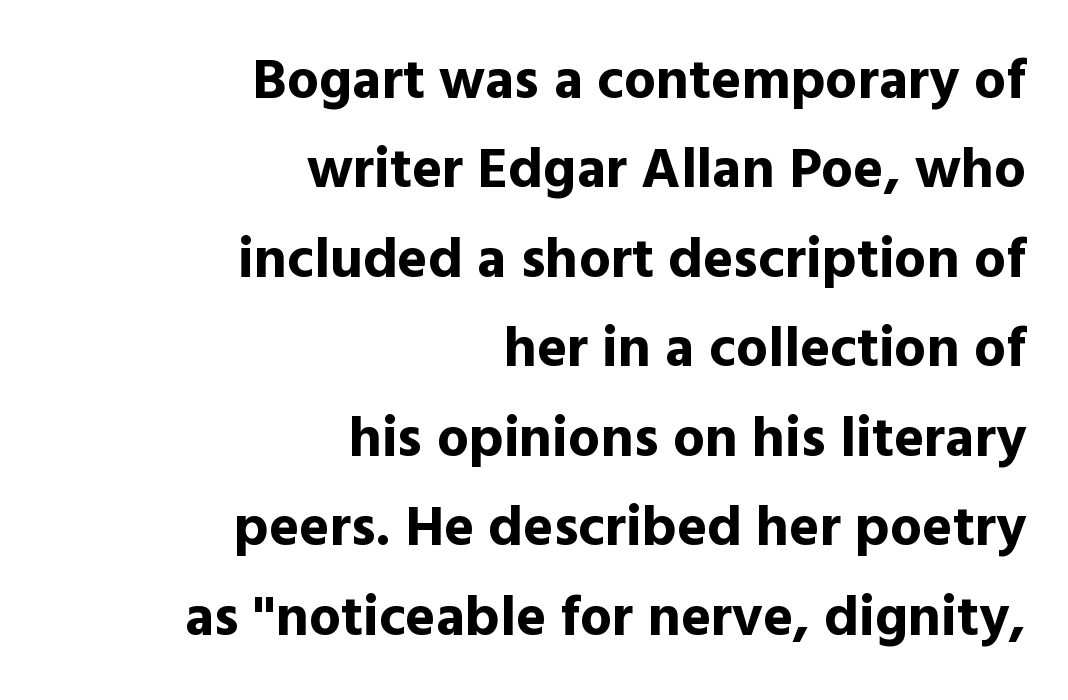
Q: Is the text bold? A: Yes.
Q: Is the text italic (slanted)? A: No, it is upright.
Q: Is the typeface a serif or a sans-serif typeface? A: Sans-serif.
Q: Is the text underlined? A: No.
Q: How is the paragraph aligned? A: Right-aligned.
Q: Is the spacing between letters normal or unusually wide? A: Normal.
Q: Is the spacing between lines tight, normal or loose? A: Normal.
Q: Width (condensed, normal, or wide)? A: Normal.
Q: x-height? A: Medium.
Q: Monospaced? A: No.
